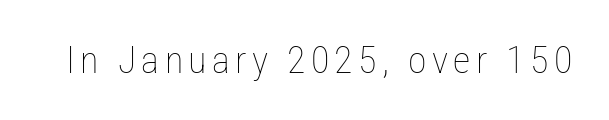
Q: Is the text bold? A: No.
Q: Is the text italic (slanted)? A: No, it is upright.
Q: Is the text underlined? A: No.
Q: Width (condensed, normal, or wide)? A: Condensed.
Q: Stroke contrast? A: Low.
Q: x-height? A: Medium.
Q: Monospaced? A: No.
